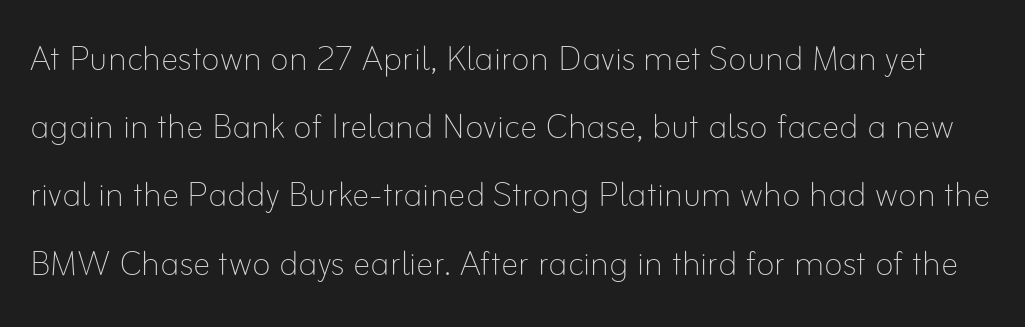
Character widths vary here, with narrow letters taking less room than wide ones. Clear beneath every line of the passage. Each stroke keeps to a modest, everyday thickness or less. In terms of leading, this rendering sits right in the middle. Italic? Not at all — the glyphs are vertical.
